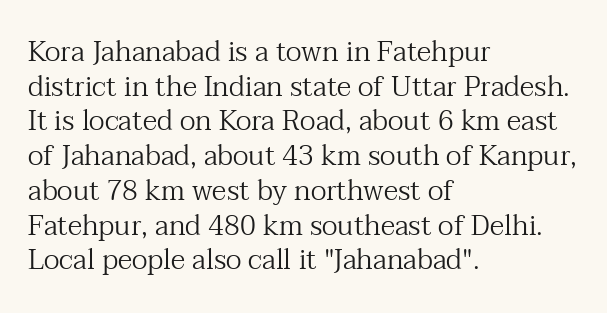
Q: Is the text bold? A: No.
Q: Is the text italic (slanted)? A: No, it is upright.
Q: Is the typeface a serif or a sans-serif typeface? A: Serif.
Q: Is the text underlined? A: No.
Q: How is the paragraph aligned? A: Left-aligned.
Q: Is the spacing between letters normal or unusually wide? A: Normal.
Q: Width (condensed, normal, or wide)? A: Normal.
Q: Stroke contrast? A: Medium.
Q: x-height? A: Medium.
Q: Monospaced? A: No.
